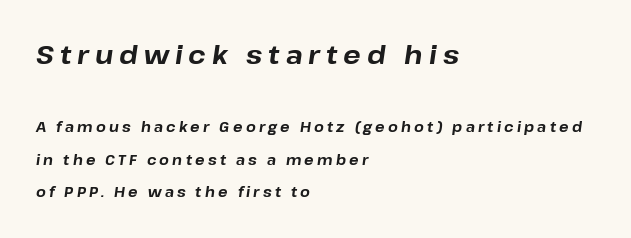
Q: Is the text bold? A: Yes.
Q: Is the text italic (slanted)? A: Yes, it leans right by about 8 degrees.
Q: Is the text underlined? A: No.
Q: How is the paragraph aligned? A: Left-aligned.
Q: Is the spacing between letters normal or unusually wide? A: Unusually wide.
Q: Is the spacing between lines tight, normal or loose? A: Loose.
Q: Which block of text is set in a larger size, the first (top) or the second (bottom)? A: The first (top) one.
